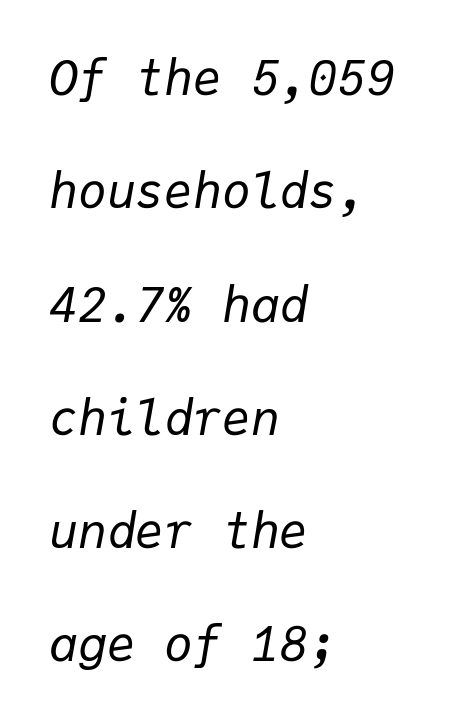
Q: Is the text bold? A: No.
Q: Is the text italic (slanted)? A: Yes, it leans right by about 9 degrees.
Q: Is the text underlined? A: No.
Q: How is the paragraph aligned? A: Left-aligned.
Q: Is the spacing between letters normal or unusually wide? A: Normal.
Q: Is the spacing between lines tight, normal or loose? A: Loose.
Q: Width (condensed, normal, or wide)? A: Normal.
Q: Stroke contrast? A: Low.
Q: x-height? A: Medium.
Q: Monospaced? A: Yes.
